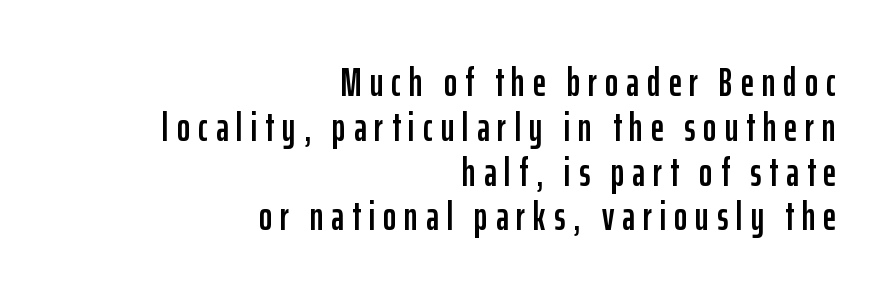
Plain, unruled lines of type. Caption: multi-line text, flush right, ragged left. Look at the bottom of the vertical strokes: they stop flat, with no serifs. Spacing verdict: proportional, widths tailored to each character. Closely set lines give the paragraph a compact silhouette.
